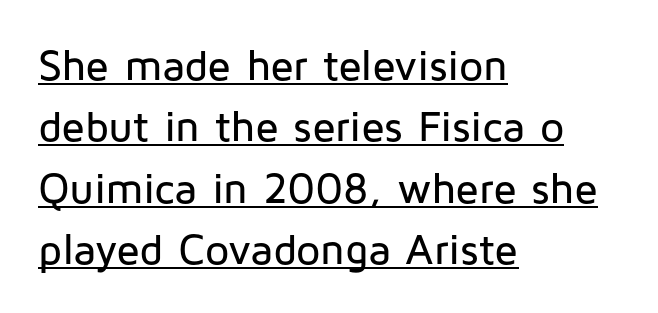
{"serif": "no", "italic": "no", "width": "normal", "stroke_contrast": "low", "x_height": "medium", "monospaced": "no", "underline": "yes", "align": "left", "line_spacing": "normal", "line_spacing_ratio": 1.43, "letter_spacing": "normal", "letter_spacing_em": 0.0, "glyph_px": 43}
